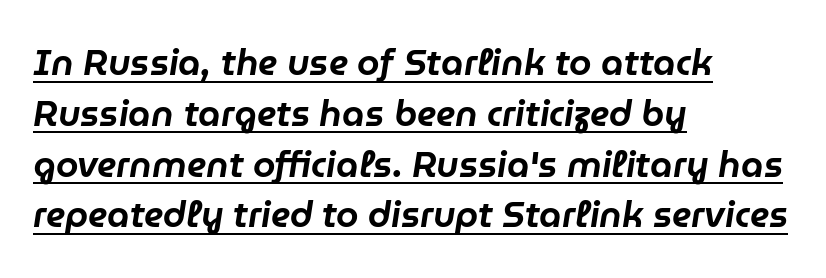
In terms of leading, this rendering sits right in the middle. Students, observe the line beneath the letters — that is underlining. These lines are rendered in a variable-pitch font. This rendering leaves character spacing at its baseline value. This sample is left-justified, so line endings fall wherever the words run out.
